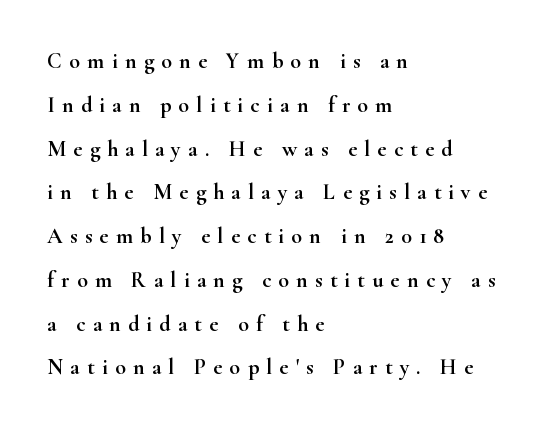
Q: Is the text italic (slanted)? A: No, it is upright.
Q: Is the text underlined? A: No.
Q: How is the paragraph aligned? A: Left-aligned.
Q: Is the spacing between letters normal or unusually wide? A: Unusually wide.
Q: Is the spacing between lines tight, normal or loose? A: Loose.
